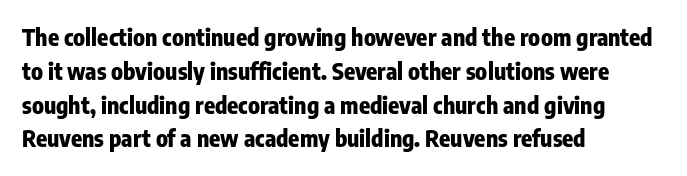
Bold? Absolutely — the strokes are thick and heavy. The setting favours the left margin, as ordinary paragraphs usually do. The font's upright variant was chosen for this text. A bare baseline throughout the passage. Vertical spacing — default.
